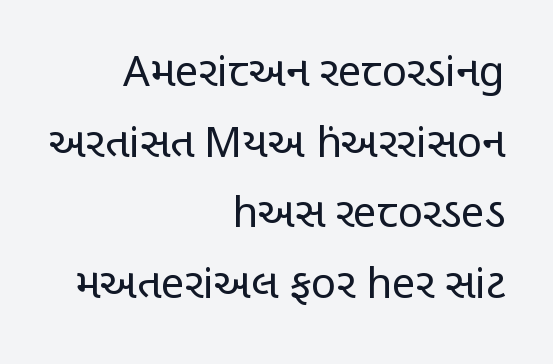
{"serif": "no", "italic": "no", "bold": "no", "weight": "regular", "width": "condensed", "stroke_contrast": "low", "x_height": "large", "monospaced": "no", "underline": "no", "align": "right", "line_spacing": "normal", "line_spacing_ratio": 1.68, "letter_spacing": "normal", "letter_spacing_em": 0.0, "glyph_px": 42}
